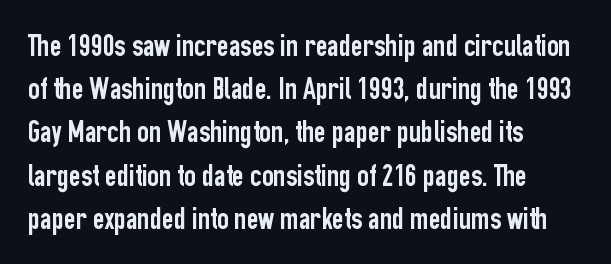
Q: Is the text italic (slanted)? A: No, it is upright.
Q: Is the typeface a serif or a sans-serif typeface? A: Sans-serif.
Q: Is the text underlined? A: No.
Q: How is the paragraph aligned? A: Left-aligned.
Q: Is the spacing between letters normal or unusually wide? A: Normal.
Q: Is the spacing between lines tight, normal or loose? A: Normal.
Q: Width (condensed, normal, or wide)? A: Condensed.
Q: Stroke contrast? A: Low.
Q: x-height? A: Medium.
Q: Monospaced? A: No.
